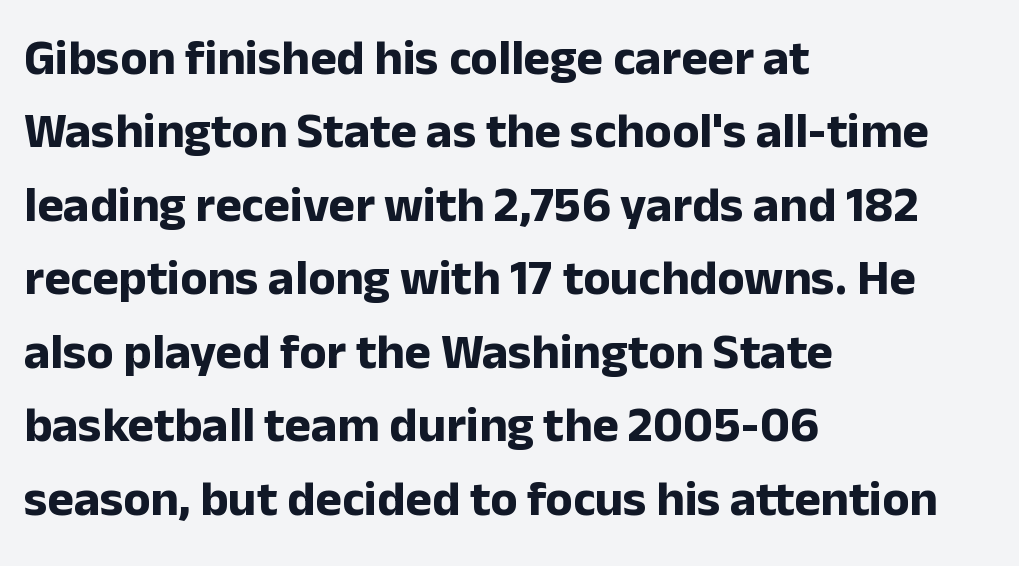
Q: Is the text bold? A: Yes.
Q: Is the text italic (slanted)? A: No, it is upright.
Q: Is the typeface a serif or a sans-serif typeface? A: Sans-serif.
Q: Is the text underlined? A: No.
Q: How is the paragraph aligned? A: Left-aligned.
Q: Is the spacing between letters normal or unusually wide? A: Normal.
Q: Is the spacing between lines tight, normal or loose? A: Normal.
Q: Width (condensed, normal, or wide)? A: Normal.
Q: Stroke contrast? A: Low.
Q: x-height? A: Medium.
Q: Monospaced? A: No.
